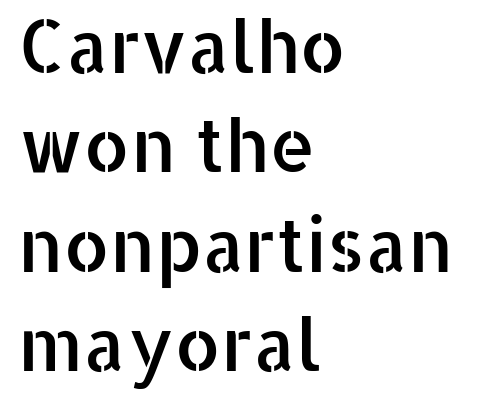
Q: Is the text italic (slanted)? A: No, it is upright.
Q: Is the typeface a serif or a sans-serif typeface? A: Sans-serif.
Q: Is the text underlined? A: No.
Q: How is the paragraph aligned? A: Left-aligned.
Q: Is the spacing between letters normal or unusually wide? A: Normal.
Q: Is the spacing between lines tight, normal or loose? A: Normal.
Q: Width (condensed, normal, or wide)? A: Normal.
Q: Stroke contrast? A: Low.
Q: x-height? A: Medium.
Q: Monospaced? A: No.
